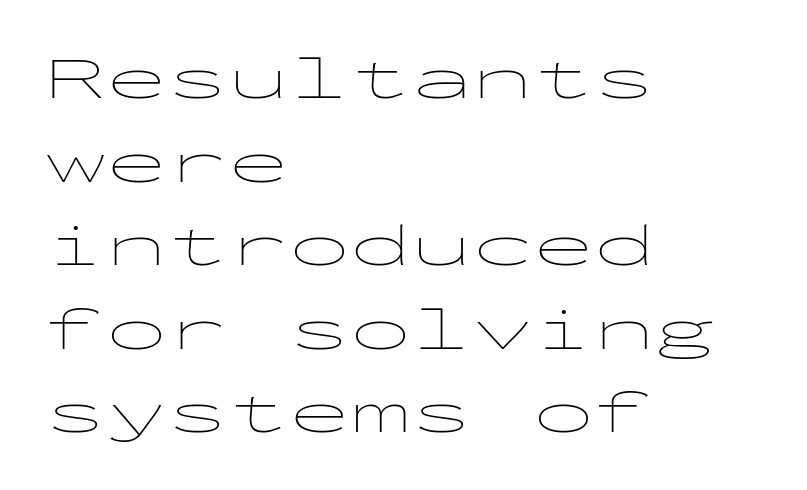
Typeset ragged right — the left edge is the straight one. One glance says typical: line gaps are just what's usual. No feet cap the strokes, marking this as sans-serif type. A typesetter would call this monospace, since all characters share one set width. The passage shown is not underscored anywhere.
